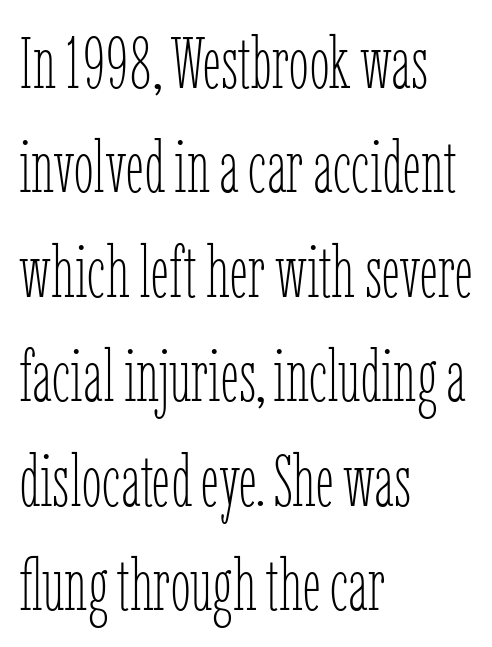
The image shows 72 px thin, condensed type, upright; set left-aligned, normal line spacing (1.45x), normal letter spacing, not underlined; low stroke contrast and a medium x-height.
